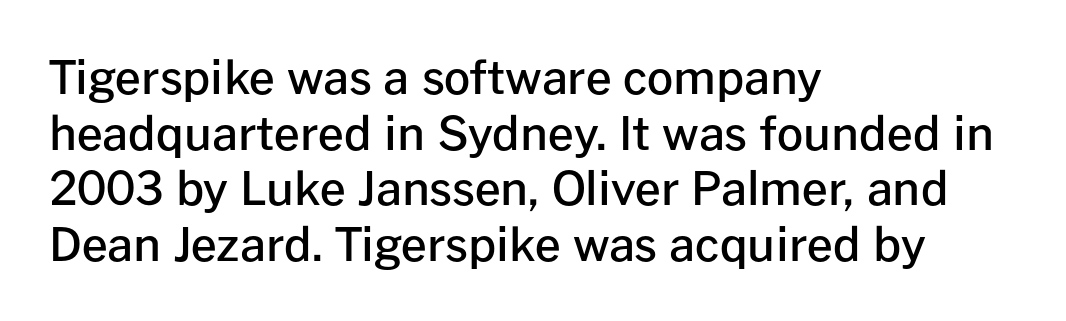
Stems and bowls a touch heavier than normal — semibold. This rendering uses left alignment, leaving the right contour irregular. Words appear dense and cohesive because spacing is normal. I'd call this a sans setting — the letters go barefoot.
